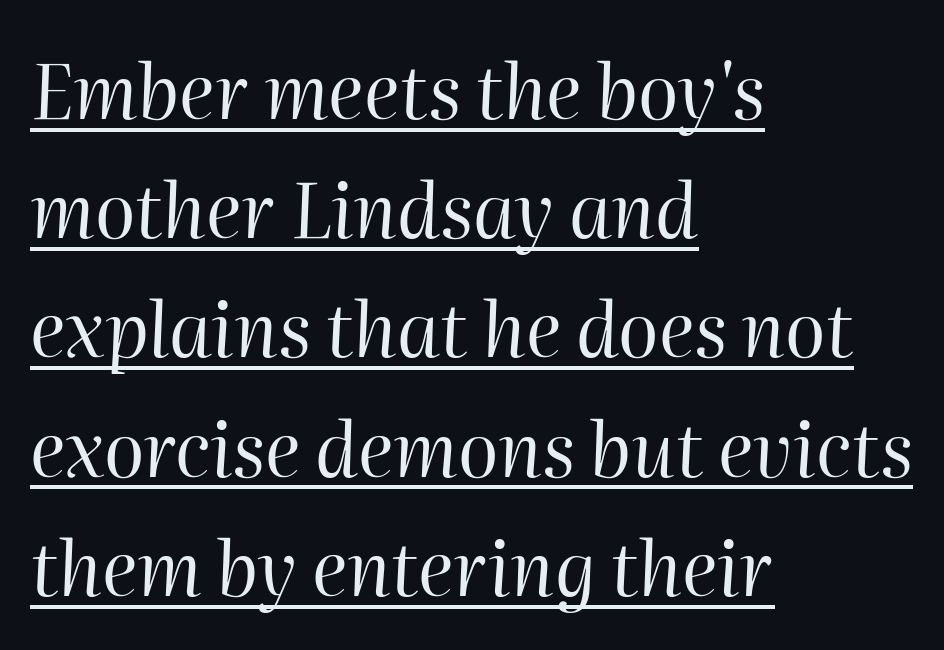
The image shows 75 px regular-weight type, italic (leaning right); set left-aligned, normal line spacing (1.59x), normal letter spacing, underlined; high stroke contrast and a medium x-height.
